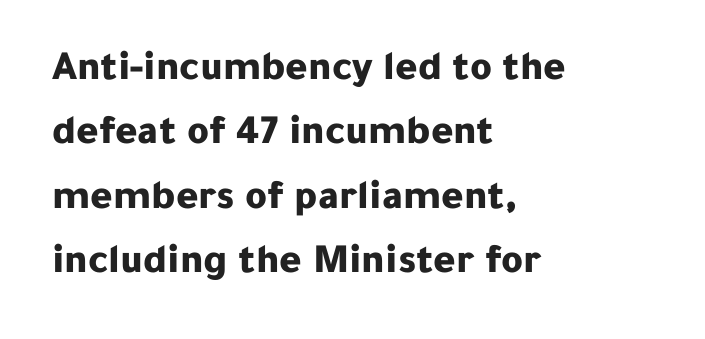
Any mark beneath the type? The region is blank. The face used here has the dense, thick strokes of a bold. Alignment: flush left. This rendering employs a face without finishing strokes, i.e., a sans-serif. Words appear dense and cohesive because spacing is normal. How would I describe the line gaps? Plain and ordinary.
